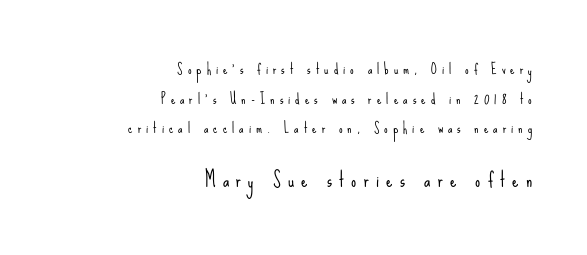
The baseline area is clear. The composition opens small and finishes big. In terms of posture, this sample is upright. The passage shown has open, widely tracked lettering throughout. Horizontal alignment here is rightward, an uncommon choice for prose. A great deal of white space separates one row of letters from the next.
